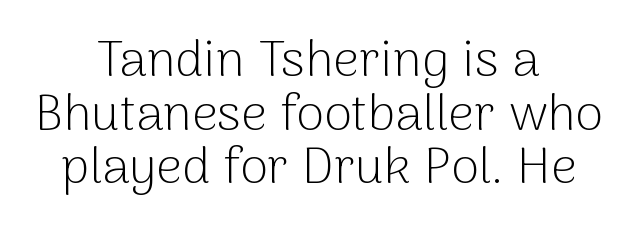
{"serif": "no", "italic": "no", "bold": "no", "weight": "light", "width": "normal", "stroke_contrast": "low", "x_height": "medium", "monospaced": "no", "underline": "no", "align": "center", "line_spacing": "tight", "line_spacing_ratio": 1.05, "letter_spacing": "normal", "letter_spacing_em": 0.0, "glyph_px": 51}
